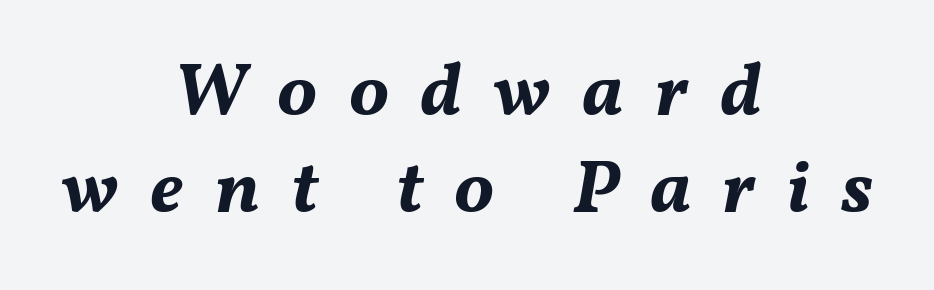
The tracking jumps out immediately: characters are airy and widely separated. Type without underlining. Visually the block forms a symmetrical silhouette, jagged on both flanks. The axis of the letterforms is tilted away from vertical. The face used here is proportionally spaced, like ordinary book or web type.
